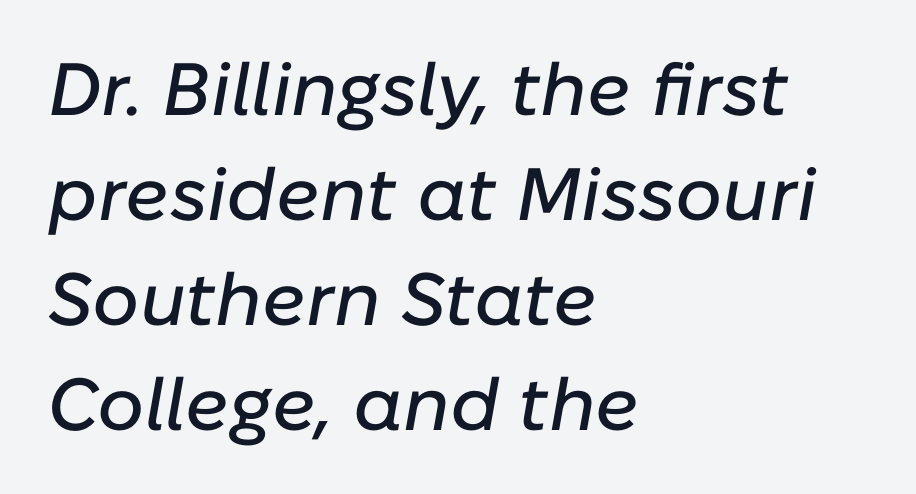
Q: Is the text italic (slanted)? A: Yes, it leans right by about 10 degrees.
Q: Is the text underlined? A: No.
Q: How is the paragraph aligned? A: Left-aligned.
Q: Is the spacing between letters normal or unusually wide? A: Normal.
Q: Is the spacing between lines tight, normal or loose? A: Normal.
Q: Width (condensed, normal, or wide)? A: Normal.
Q: Stroke contrast? A: Low.
Q: x-height? A: Medium.
Q: Monospaced? A: No.
